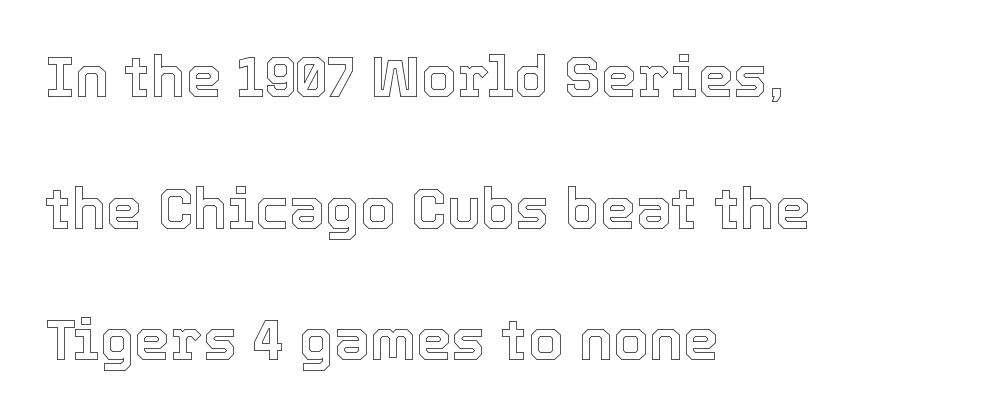
Does the copy run flush right? No — it runs flush left. The gap between lines stays unmarked. If you measured baseline to baseline, you'd find a long distance. Do the characters align in a grid? No, the font is proportional. The letters stand straight up with perfectly vertical stems. Is the letter spacing exaggerated? No — it looks like the ordinary default.
